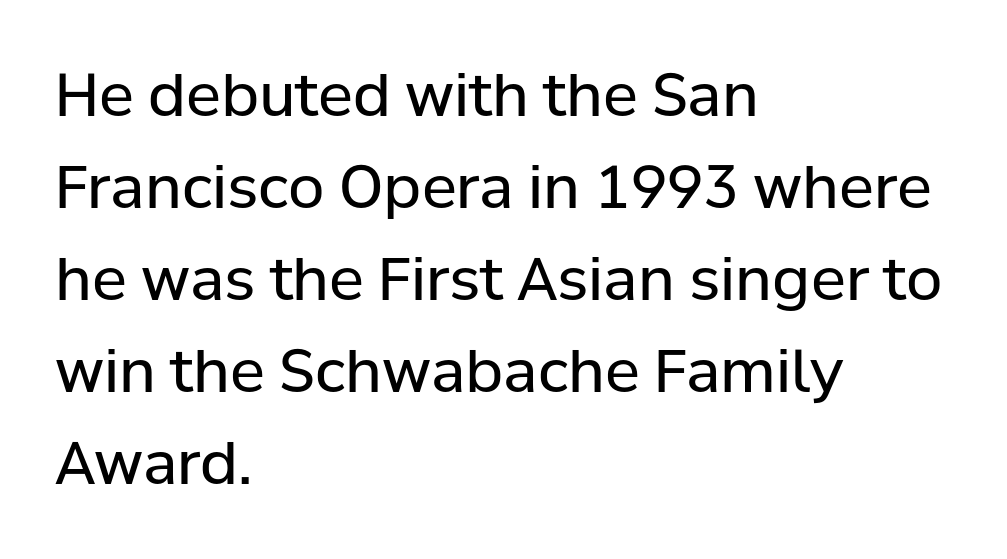
Q: Is the text bold? A: No.
Q: Is the text italic (slanted)? A: No, it is upright.
Q: Is the typeface a serif or a sans-serif typeface? A: Sans-serif.
Q: Is the text underlined? A: No.
Q: How is the paragraph aligned? A: Left-aligned.
Q: Is the spacing between letters normal or unusually wide? A: Normal.
Q: Is the spacing between lines tight, normal or loose? A: Normal.
Q: Width (condensed, normal, or wide)? A: Normal.
Q: Stroke contrast? A: Low.
Q: x-height? A: Medium.
Q: Monospaced? A: No.
